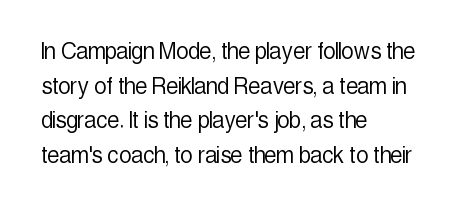
{"italic": "no", "bold": "no", "underline": "no", "align": "left", "line_spacing": "normal", "line_spacing_ratio": 1.28, "letter_spacing": "normal", "letter_spacing_em": 0.0, "glyph_px": 27}
